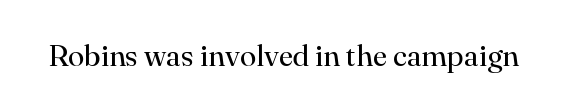
No italicization has been applied; the sample stays upright. Each letter keeps its own natural width here, so spacing adapts to shape. Stems and bowls with no extra thickness — not bold. The glyphs in this specimen are seriffed. The specimen omits any rule beneath the text block's lines.
